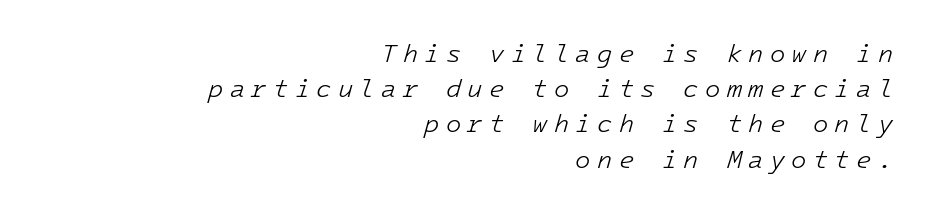
The image shows 25 px text type, italic (leaning right); set right-aligned, normal line spacing (1.41x), unusually wide letter spacing (+0.25 em), not underlined.
